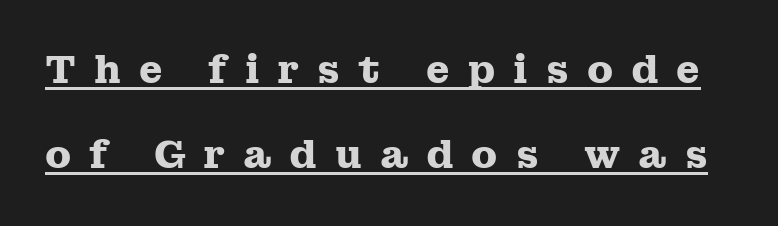
Honestly, the underline is the first thing you notice here. Strong, thick strokes mark this as bold type. The type is letterspaced generously, with wide tracking. Posture: straight, roman, zero tilt. Here the designer chose a conventional face with non-uniform glyph widths.
